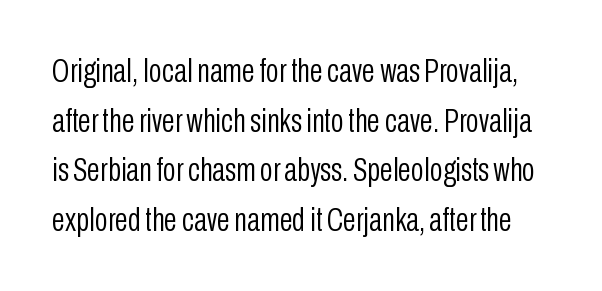
{"serif": "no", "italic": "no", "bold": "no", "weight": "light", "width": "condensed", "stroke_contrast": "low", "x_height": "medium", "monospaced": "no", "underline": "no", "line_spacing": "normal", "line_spacing_ratio": 1.46, "letter_spacing": "normal", "letter_spacing_em": 0.0, "glyph_px": 34}
